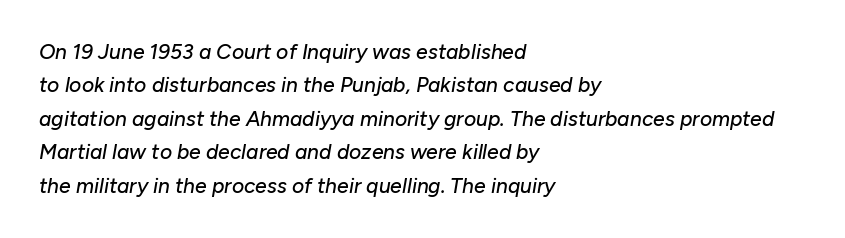
Q: Is the text italic (slanted)? A: Yes, it leans right by about 10 degrees.
Q: Is the text underlined? A: No.
Q: How is the paragraph aligned? A: Left-aligned.
Q: Is the spacing between letters normal or unusually wide? A: Normal.
Q: Is the spacing between lines tight, normal or loose? A: Normal.
